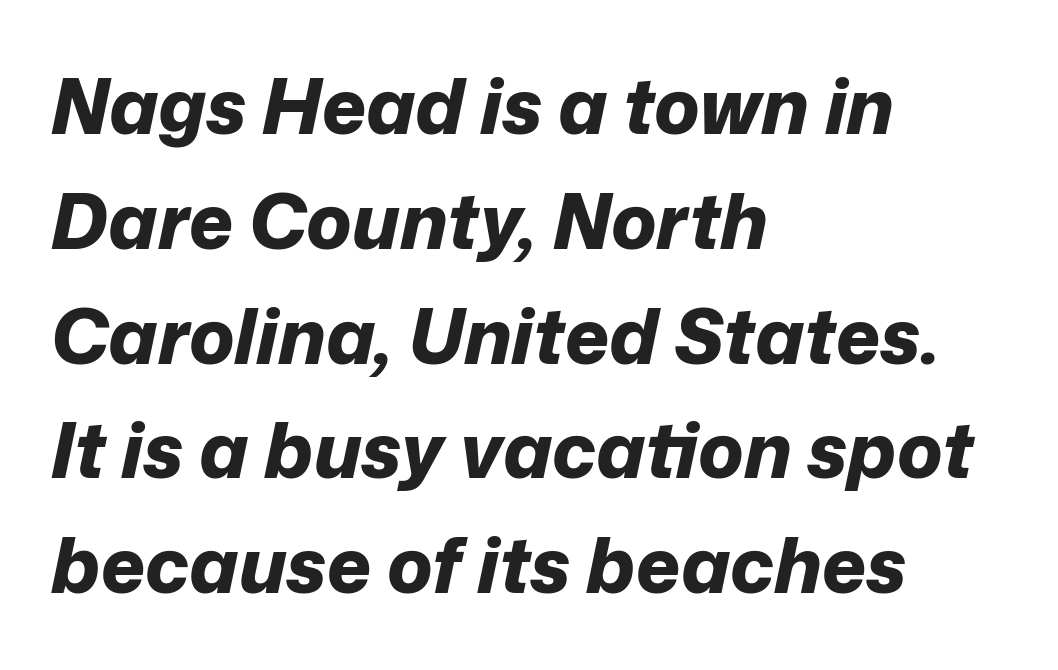
The image shows 76 px bold type, italic (leaning right); set left-aligned, normal line spacing (1.51x), normal letter spacing, not underlined; low stroke contrast and a medium x-height.
